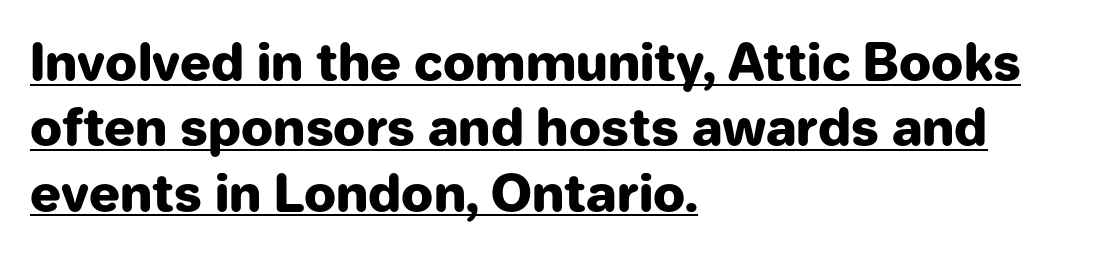
Q: Is the text bold? A: Yes.
Q: Is the text italic (slanted)? A: No, it is upright.
Q: Is the typeface a serif or a sans-serif typeface? A: Sans-serif.
Q: Is the text underlined? A: Yes.
Q: How is the paragraph aligned? A: Left-aligned.
Q: Is the spacing between letters normal or unusually wide? A: Normal.
Q: Is the spacing between lines tight, normal or loose? A: Normal.
Q: Width (condensed, normal, or wide)? A: Normal.
Q: Stroke contrast? A: Low.
Q: x-height? A: Medium.
Q: Monospaced? A: No.
